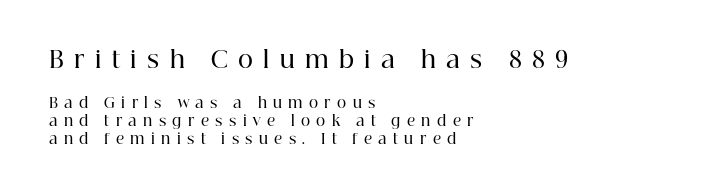
Q: Is the text bold? A: Semi-bold.
Q: Is the text italic (slanted)? A: No, it is upright.
Q: Is the text underlined? A: No.
Q: How is the paragraph aligned? A: Left-aligned.
Q: Is the spacing between letters normal or unusually wide? A: Unusually wide.
Q: Is the spacing between lines tight, normal or loose? A: Normal.
Q: Which block of text is set in a larger size, the first (top) or the second (bottom)? A: The first (top) one.
